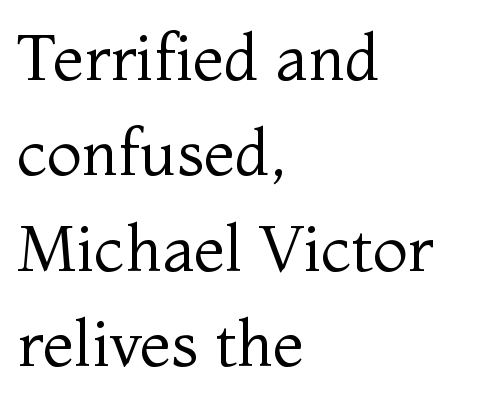
The image shows 64 px regular-weight serif type, upright; set left-aligned, normal line spacing (1.49x), normal letter spacing, not underlined; medium stroke contrast and a medium x-height.
